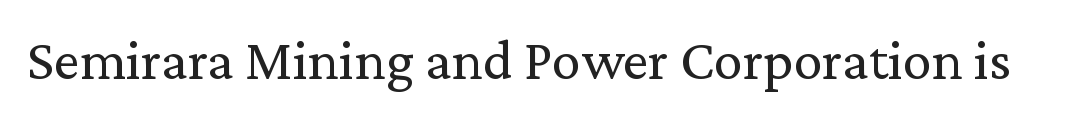
Q: Is the text bold? A: No.
Q: Is the text italic (slanted)? A: No, it is upright.
Q: Is the typeface a serif or a sans-serif typeface? A: Serif.
Q: Is the text underlined? A: No.
Q: Is the spacing between letters normal or unusually wide? A: Normal.
Q: Width (condensed, normal, or wide)? A: Normal.
Q: Stroke contrast? A: Medium.
Q: x-height? A: Medium.
Q: Monospaced? A: No.
